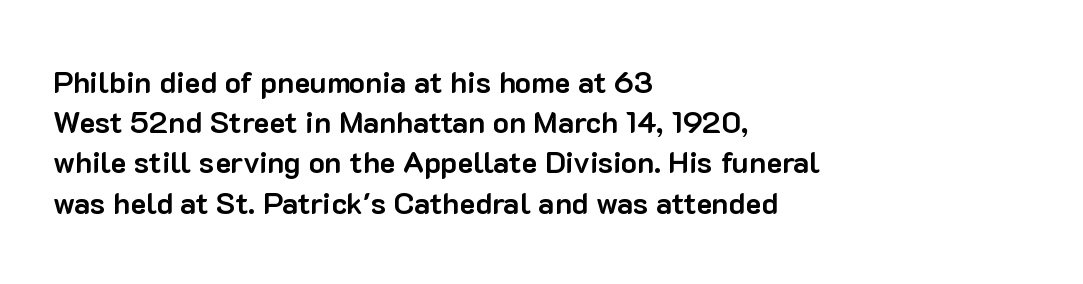
Q: Is the text bold? A: Yes.
Q: Is the text italic (slanted)? A: No, it is upright.
Q: Is the typeface a serif or a sans-serif typeface? A: Sans-serif.
Q: Is the text underlined? A: No.
Q: How is the paragraph aligned? A: Left-aligned.
Q: Is the spacing between letters normal or unusually wide? A: Normal.
Q: Is the spacing between lines tight, normal or loose? A: Normal.
Q: Width (condensed, normal, or wide)? A: Normal.
Q: Stroke contrast? A: Low.
Q: x-height? A: Medium.
Q: Monospaced? A: No.
